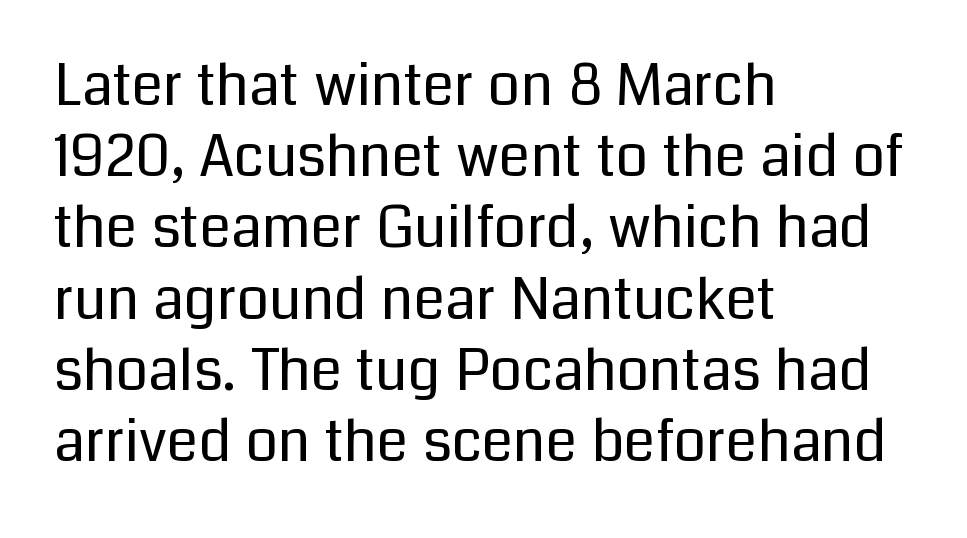
These lines are rendered in a variable-pitch font. Descenders hang freely into open space. Unbolded letterforms with no extra heft. Vertically, the passage feels balanced, rows spaced as you'd expect.
